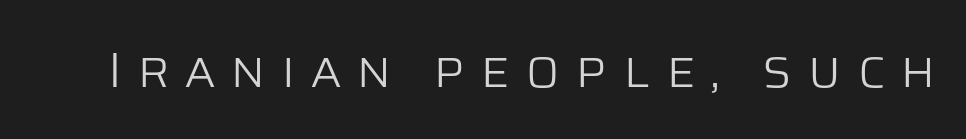
{"serif": "no", "italic": "no", "bold": "no", "weight": "light", "width": "normal", "stroke_contrast": "low", "x_height": "large", "monospaced": "no", "underline": "no", "letter_spacing": "wide", "letter_spacing_em": 0.3, "glyph_px": 50}
